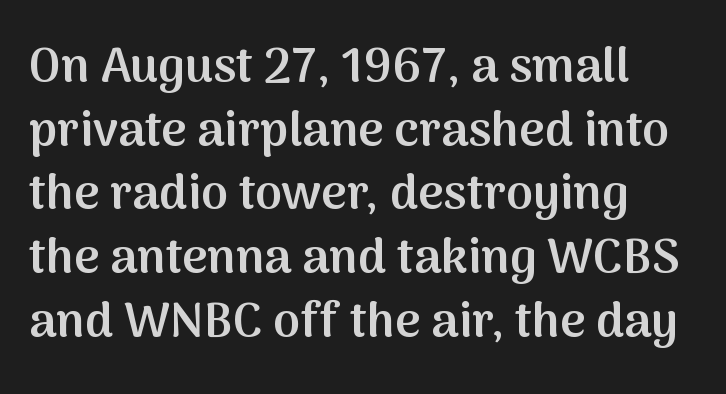
Q: Is the text bold? A: Semi-bold.
Q: Is the text italic (slanted)? A: No, it is upright.
Q: Is the typeface a serif or a sans-serif typeface? A: Sans-serif.
Q: Is the text underlined? A: No.
Q: How is the paragraph aligned? A: Left-aligned.
Q: Is the spacing between letters normal or unusually wide? A: Normal.
Q: Is the spacing between lines tight, normal or loose? A: Normal.
Q: Width (condensed, normal, or wide)? A: Normal.
Q: Stroke contrast? A: Medium.
Q: x-height? A: Medium.
Q: Monospaced? A: No.
